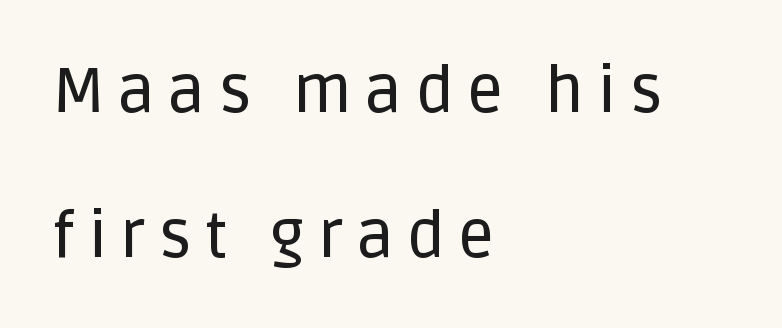
Q: Is the text italic (slanted)? A: No, it is upright.
Q: Is the typeface a serif or a sans-serif typeface? A: Sans-serif.
Q: Is the text underlined? A: No.
Q: How is the paragraph aligned? A: Left-aligned.
Q: Is the spacing between letters normal or unusually wide? A: Unusually wide.
Q: Is the spacing between lines tight, normal or loose? A: Loose.
Q: Width (condensed, normal, or wide)? A: Normal.
Q: Stroke contrast? A: Low.
Q: x-height? A: Large.
Q: Monospaced? A: No.
